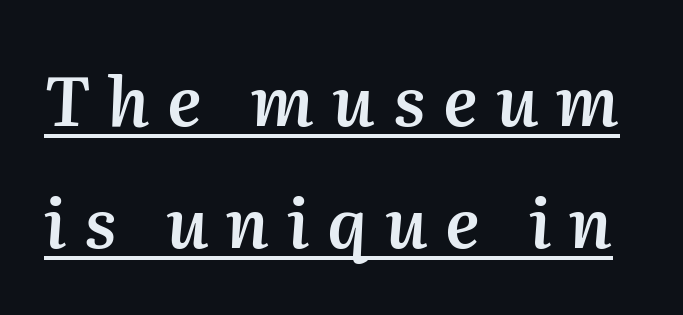
The image shows 69 px semibold type, italic (leaning right); set line spacing 1.77x, unusually wide letter spacing (+0.26 em), underlined; medium stroke contrast and a medium x-height.
